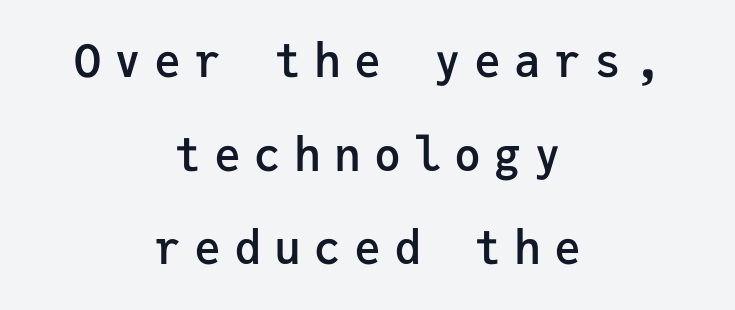
The image shows 45 px semibold sans-serif type, upright, monospaced; set centered, loose line spacing (2.08x), unusually wide letter spacing (+0.29 em), not underlined; low stroke contrast and a medium x-height.
